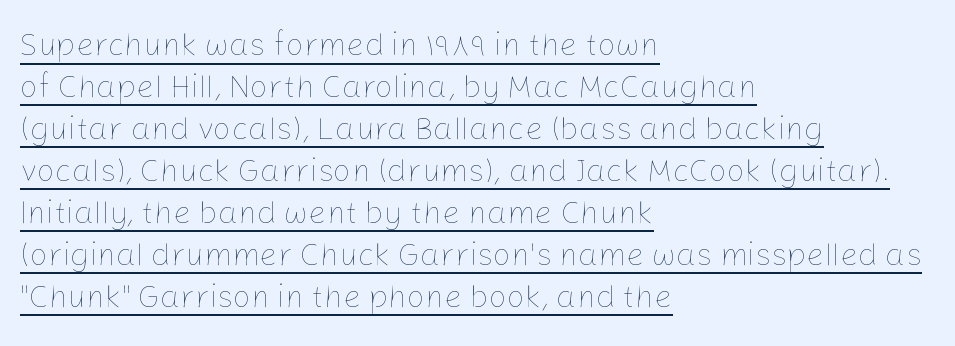
{"italic": "no", "bold": "no", "weight": "thin", "width": "normal", "stroke_contrast": "low", "x_height": "medium", "monospaced": "no", "underline": "yes", "align": "left", "line_spacing": "normal", "line_spacing_ratio": 1.31, "letter_spacing": "normal", "letter_spacing_em": 0.0, "glyph_px": 32}
